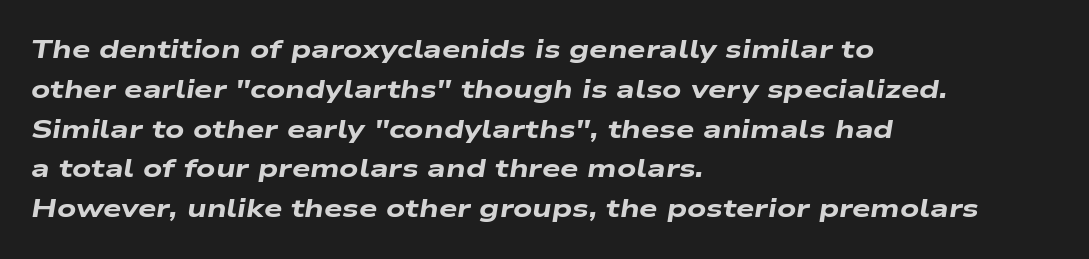
{"italic": "yes", "lean": "right", "slant_degrees": 9, "bold": "yes", "underline": "no", "align": "left", "line_spacing": "normal", "line_spacing_ratio": 1.53, "letter_spacing": "normal", "letter_spacing_em": 0.0, "glyph_px": 26}
